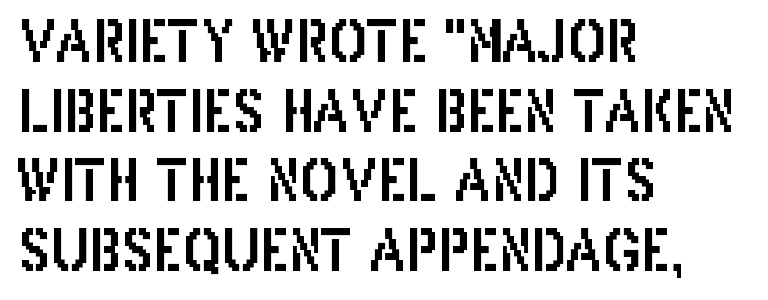
{"serif": "no", "italic": "no", "width": "condensed", "stroke_contrast": "low", "x_height": "large", "monospaced": "no", "underline": "no", "align": "left", "line_spacing_ratio": 1.22, "letter_spacing": "normal", "letter_spacing_em": 0.0, "glyph_px": 57}
